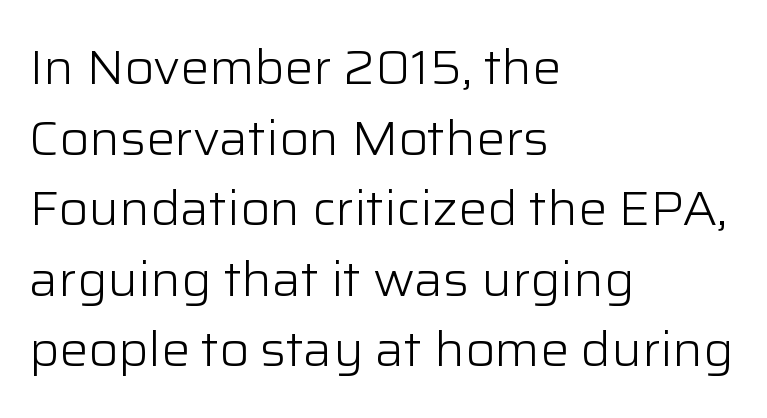
Q: Is the text bold? A: No.
Q: Is the text italic (slanted)? A: No, it is upright.
Q: Is the typeface a serif or a sans-serif typeface? A: Sans-serif.
Q: Is the text underlined? A: No.
Q: How is the paragraph aligned? A: Left-aligned.
Q: Is the spacing between letters normal or unusually wide? A: Normal.
Q: Is the spacing between lines tight, normal or loose? A: Normal.
Q: Width (condensed, normal, or wide)? A: Normal.
Q: Stroke contrast? A: Low.
Q: x-height? A: Medium.
Q: Monospaced? A: No.
